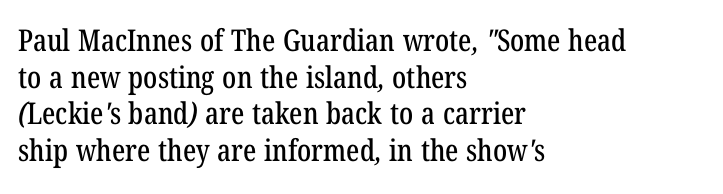
Q: Is the typeface a serif or a sans-serif typeface? A: Serif.
Q: Is the text underlined? A: No.
Q: How is the paragraph aligned? A: Left-aligned.
Q: Is the spacing between letters normal or unusually wide? A: Normal.
Q: Width (condensed, normal, or wide)? A: Condensed.
Q: Stroke contrast? A: Low.
Q: x-height? A: Medium.
Q: Monospaced? A: No.
